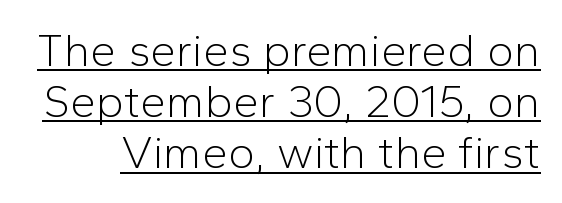
Tightly led — the rows are bunched. Each letter keeps its own natural width here, so spacing adapts to shape. A typographer would call this underscored text. The rendering keeps characters at their native spacing.
